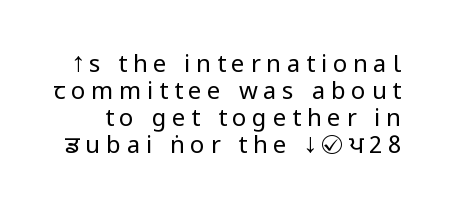
The image shows 24 px text type, upright; set tight line spacing (1.13x), unusually wide letter spacing (+0.24 em), not underlined.
